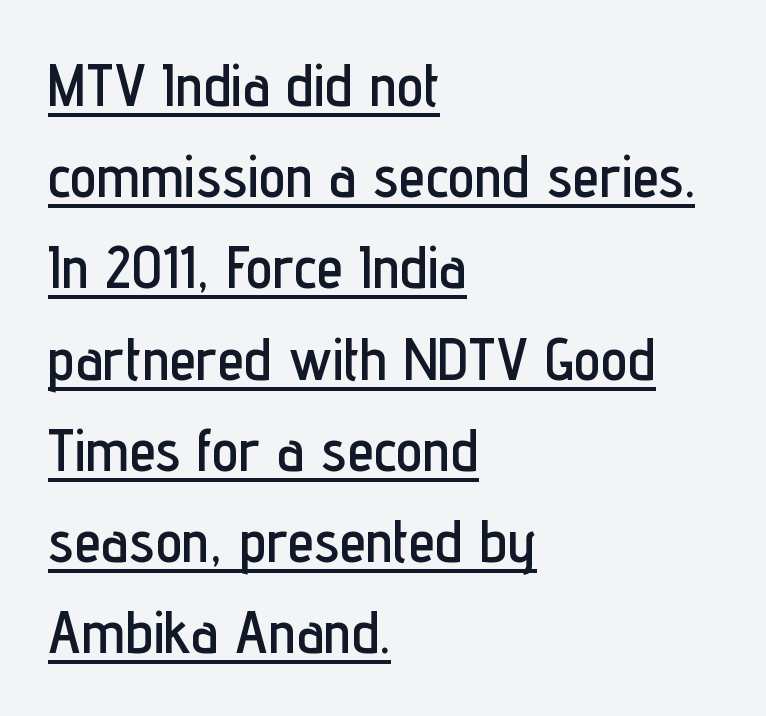
The image shows 60 px condensed sans-serif type, upright; set left-aligned, normal line spacing (1.52x), normal letter spacing, underlined; low stroke contrast and a medium x-height.
